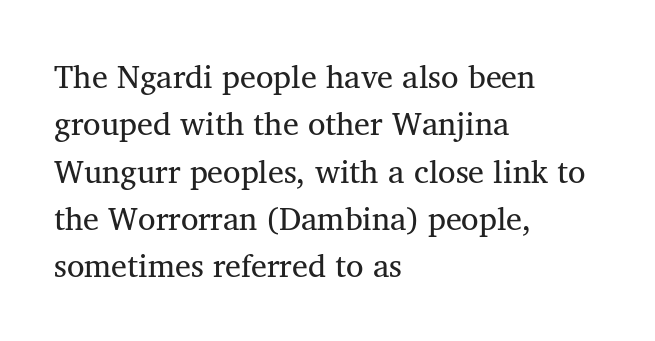
Q: Is the text bold? A: No.
Q: Is the text italic (slanted)? A: No, it is upright.
Q: Is the typeface a serif or a sans-serif typeface? A: Serif.
Q: Is the text underlined? A: No.
Q: How is the paragraph aligned? A: Left-aligned.
Q: Is the spacing between letters normal or unusually wide? A: Normal.
Q: Is the spacing between lines tight, normal or loose? A: Normal.
Q: Width (condensed, normal, or wide)? A: Normal.
Q: Stroke contrast? A: Medium.
Q: x-height? A: Medium.
Q: Monospaced? A: No.
